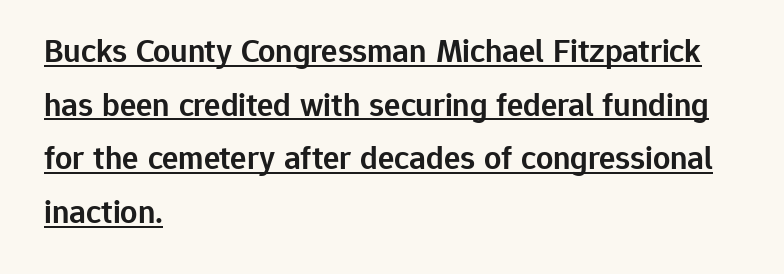
{"serif": "no", "italic": "no", "bold": "semi", "weight": "semibold", "width": "normal", "stroke_contrast": "low", "x_height": "medium", "monospaced": "no", "underline": "yes", "align": "left", "line_spacing": "normal", "line_spacing_ratio": 1.58, "letter_spacing": "normal", "letter_spacing_em": 0.0, "glyph_px": 34}
